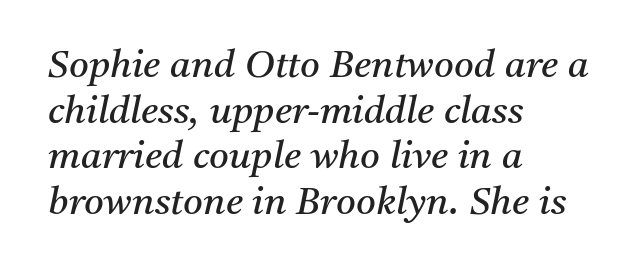
Q: Is the text bold? A: No.
Q: Is the text italic (slanted)? A: Yes, it leans right by about 11 degrees.
Q: Is the typeface a serif or a sans-serif typeface? A: Serif.
Q: Is the text underlined? A: No.
Q: How is the paragraph aligned? A: Left-aligned.
Q: Is the spacing between letters normal or unusually wide? A: Normal.
Q: Width (condensed, normal, or wide)? A: Normal.
Q: Stroke contrast? A: Medium.
Q: x-height? A: Medium.
Q: Monospaced? A: No.
